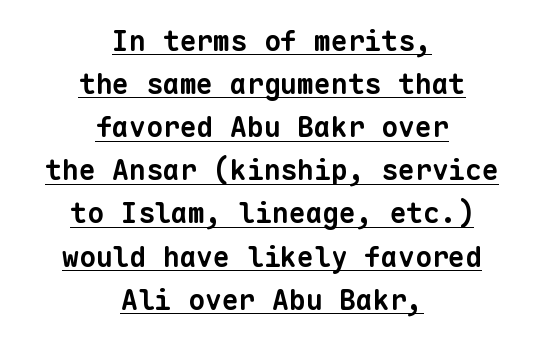
Looks like terminal output: every glyph gets an equal slot. Every row of glyphs is offset so its center matches the block's center. Tracking here is standard; glyphs follow each other at the usual distance. These characters rest on top of a visible drawn line. Students, this is bold: see how much ink each stroke carries. Examine the stroke ends and you'll find no serifs.
